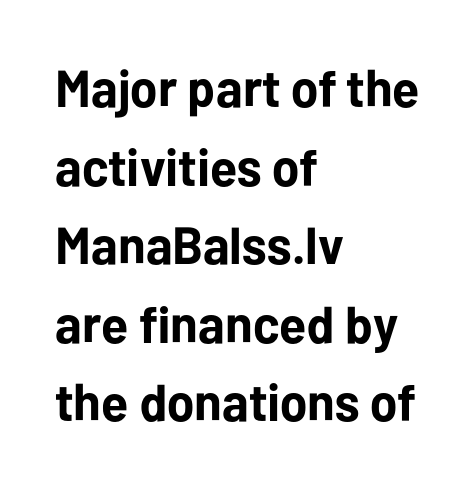
{"serif": "no", "italic": "no", "bold": "yes", "weight": "bold", "width": "normal", "stroke_contrast": "low", "x_height": "medium", "monospaced": "no", "underline": "no", "align": "left", "line_spacing": "normal", "line_spacing_ratio": 1.51, "letter_spacing": "normal", "letter_spacing_em": 0.0, "glyph_px": 52}
